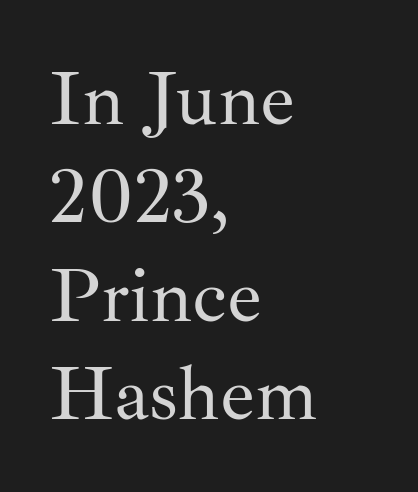
The image shows 78 px regular-weight serif type, upright; set left-aligned, normal line spacing (1.26x), normal letter spacing, not underlined; medium stroke contrast and a small x-height.
